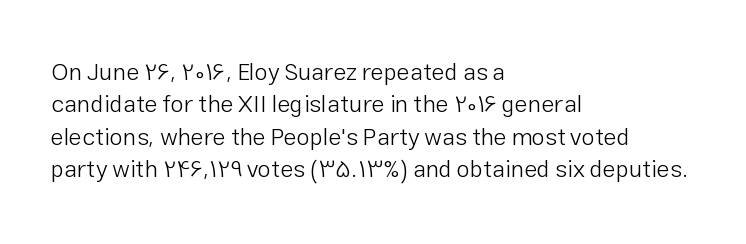
The image shows 24 px text type, upright; set left-aligned, normal line spacing (1.35x), normal letter spacing, not underlined.
